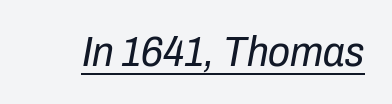
The image shows 43 px regular-weight, condensed type, italic (leaning right); set normal letter spacing, underlined; low stroke contrast and a medium x-height.
